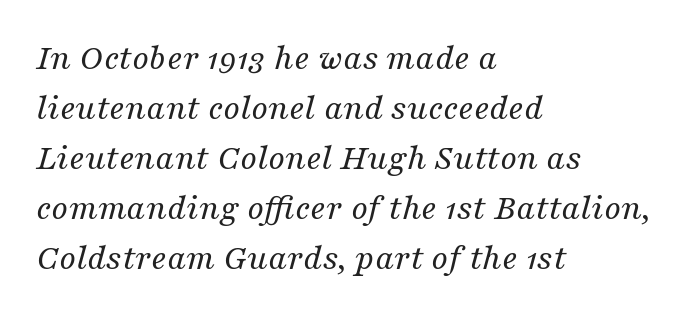
The passage shown stacks its lines at a standard gap. This is oblique type, the kind used for emphasis or titles. Look at the bottom of the vertical strokes: they flare into serifs here. The lines are quadded left. The baseline area is clear. The passage shown is typed in a proportional face where columns would drift.
